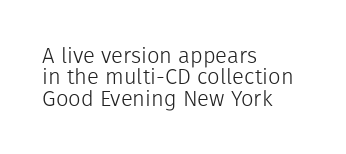
{"italic": "no", "bold": "no", "underline": "no", "align": "left", "line_spacing": "tight", "line_spacing_ratio": 0.97, "letter_spacing": "normal", "letter_spacing_em": 0.0, "glyph_px": 22}
